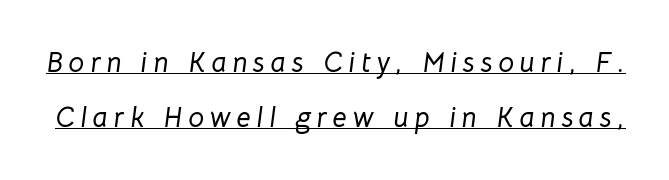
{"italic": "yes", "lean": "right", "slant_degrees": 8, "width": "normal", "stroke_contrast": "low", "x_height": "medium", "monospaced": "no", "underline": "yes", "line_spacing": "loose", "line_spacing_ratio": 1.96, "letter_spacing": "wide", "letter_spacing_em": 0.21, "glyph_px": 28}
